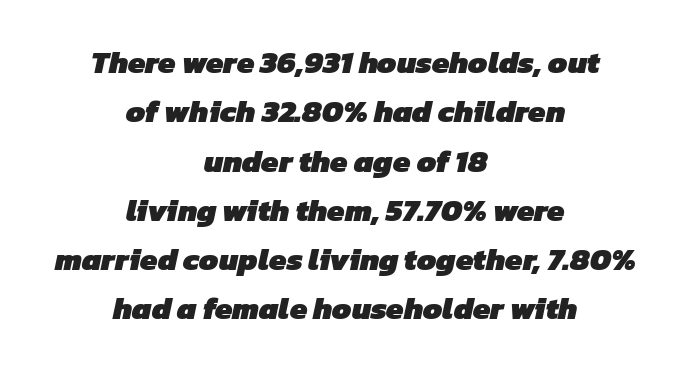
{"serif": "no", "bold": "yes", "weight": "heavy", "width": "normal", "stroke_contrast": "low", "x_height": "medium", "monospaced": "no", "underline": "no", "align": "center", "line_spacing": "normal", "line_spacing_ratio": 1.59, "letter_spacing": "normal", "letter_spacing_em": 0.0, "glyph_px": 31}
